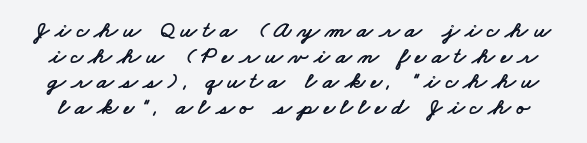
Q: Is the text underlined? A: No.
Q: Is the spacing between letters normal or unusually wide? A: Unusually wide.
Q: Is the spacing between lines tight, normal or loose? A: Tight.
